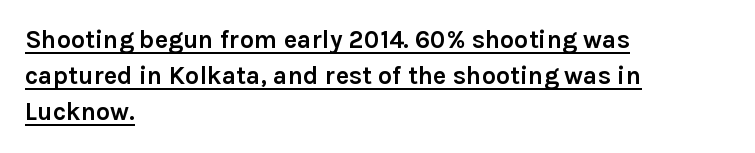
The face used here has the dense, thick strokes of a bold. One glance says typical: line gaps are just what's usual. In terms of posture, this sample is upright. In CSS terms this would be text-align: left.
